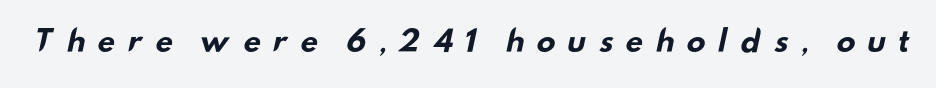
Q: Is the text bold? A: Yes.
Q: Is the typeface a serif or a sans-serif typeface? A: Sans-serif.
Q: Is the text underlined? A: No.
Q: Is the spacing between letters normal or unusually wide? A: Unusually wide.
Q: Width (condensed, normal, or wide)? A: Wide.
Q: Stroke contrast? A: Low.
Q: x-height? A: Small.
Q: Monospaced? A: No.
